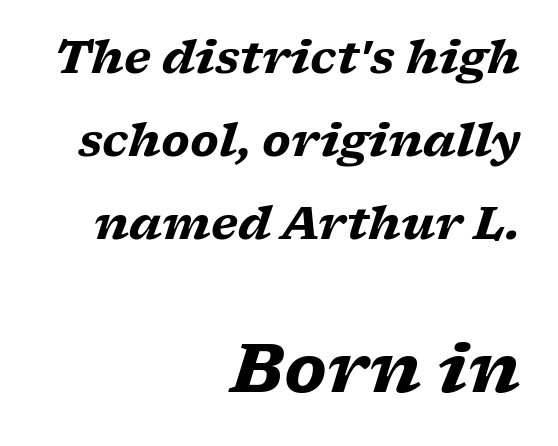
The rendering applies a slant to the glyphs. Character widths vary here, with narrow letters taking less room than wide ones. Look at the stroke-to-counter ratio: heavy, a bold. Compared with a flush-left layout, this one pins lines to the opposite, right side. The rendering enlarges the type as you move from the upper chunk to the lower. Yep, those are serifs on the letters.
